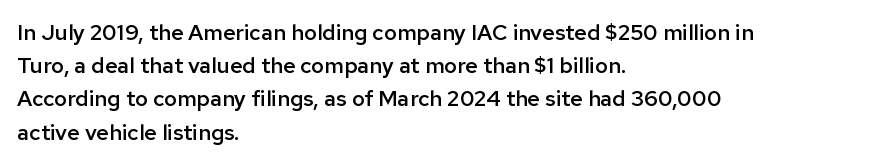
Q: Is the text bold? A: Semi-bold.
Q: Is the text italic (slanted)? A: No, it is upright.
Q: Is the text underlined? A: No.
Q: How is the paragraph aligned? A: Left-aligned.
Q: Is the spacing between letters normal or unusually wide? A: Normal.
Q: Is the spacing between lines tight, normal or loose? A: Normal.
